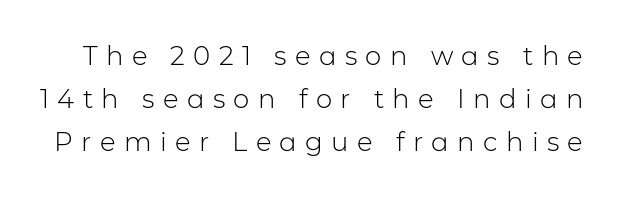
In terms of letterspacing, this is a distinctly airy, spread setting. A roman cut, with each character standing at attention. Leading matches the norm, producing a regular column. No heavy texture on the line: the type isn't bold. Letters rest on an invisible, unmarked baseline.
